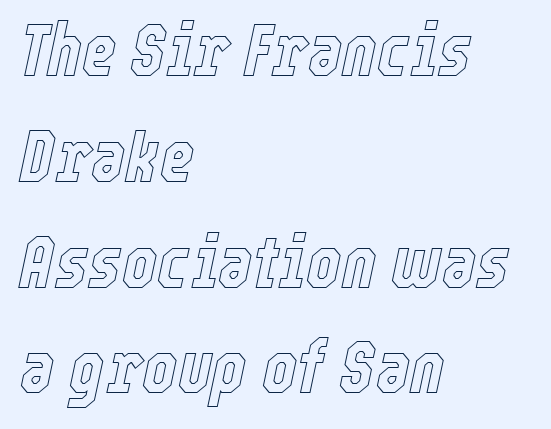
Q: Is the text italic (slanted)? A: Yes, it leans right by about 12 degrees.
Q: Is the text underlined? A: No.
Q: How is the paragraph aligned? A: Left-aligned.
Q: Is the spacing between letters normal or unusually wide? A: Normal.
Q: Is the spacing between lines tight, normal or loose? A: Normal.
Q: Width (condensed, normal, or wide)? A: Condensed.
Q: x-height? A: Medium.
Q: Monospaced? A: No.
